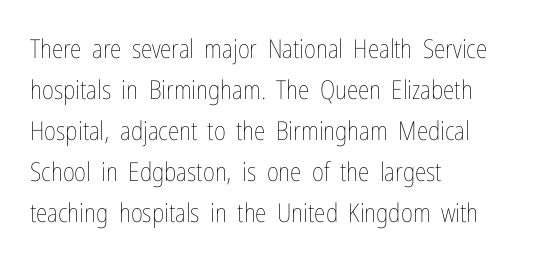
The words here are not underlined. Unbolded letterforms with no extra heft. Quick note: interline space is typical. These lines stack with their left ends in a neat column. Ordinary non-slanted type is in use. Here the glyphs are tracked normally, forming tight word shapes.
